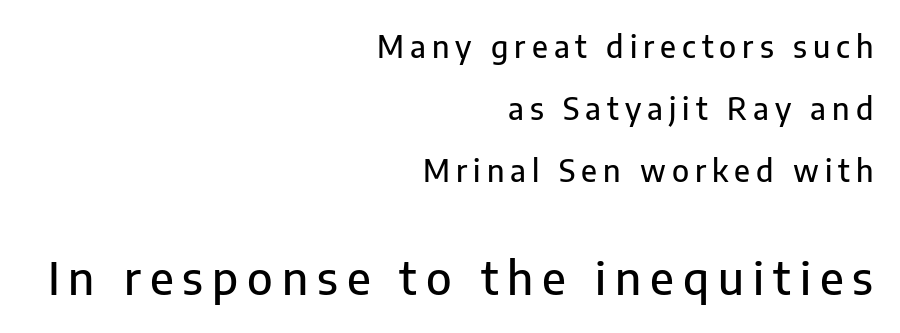
{"serif": "no", "italic": "no", "width": "normal", "stroke_contrast": "low", "x_height": "medium", "monospaced": "no", "underline": "no", "align": "right", "line_spacing": "loose", "line_spacing_ratio": 2.06, "letter_spacing": "wide", "letter_spacing_em": 0.2, "larger_block": "second", "size_ratio": 1.5, "glyph_px": 45}
